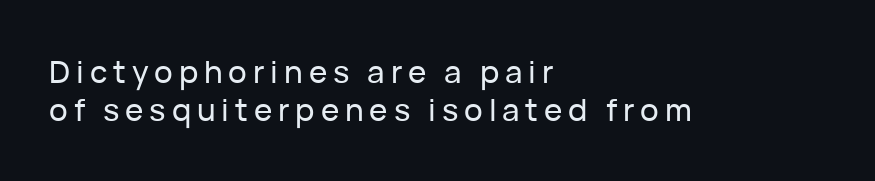
{"serif": "no", "italic": "no", "width": "normal", "stroke_contrast": "low", "x_height": "medium", "monospaced": "no", "underline": "no", "align": "left", "line_spacing_ratio": 1.24, "glyph_px": 31}
